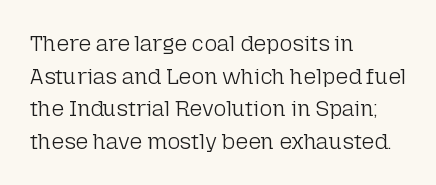
The image shows 22 px text type, upright; set left-aligned, normal line spacing (1.48x), normal letter spacing, not underlined.
